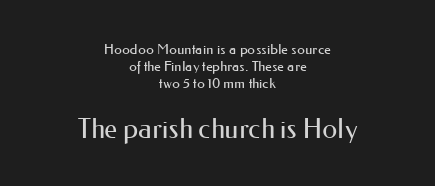
Q: Is the text bold? A: No.
Q: Is the text italic (slanted)? A: No, it is upright.
Q: Is the text underlined? A: No.
Q: How is the paragraph aligned? A: Centered.
Q: Is the spacing between letters normal or unusually wide? A: Normal.
Q: Which block of text is set in a larger size, the first (top) or the second (bottom)? A: The second (bottom) one.
